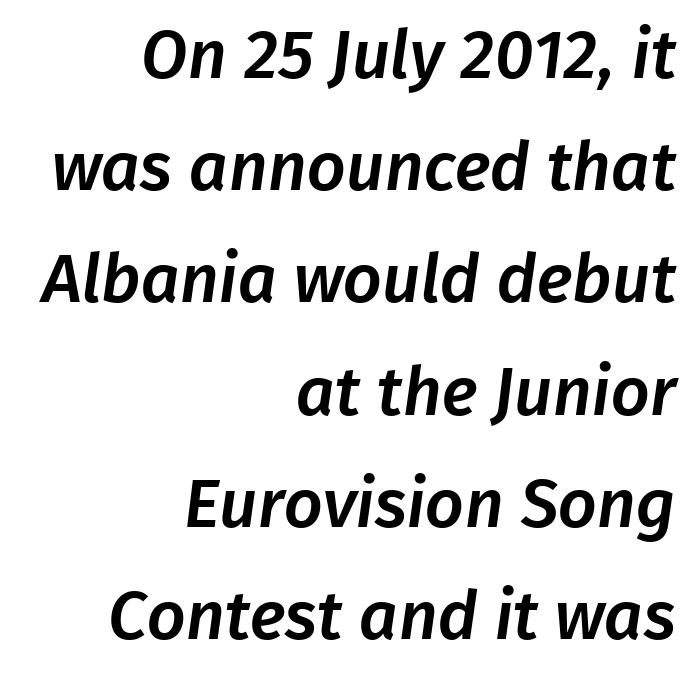
Q: Is the typeface a serif or a sans-serif typeface? A: Sans-serif.
Q: Is the text underlined? A: No.
Q: How is the paragraph aligned? A: Right-aligned.
Q: Is the spacing between letters normal or unusually wide? A: Normal.
Q: Is the spacing between lines tight, normal or loose? A: Normal.
Q: Width (condensed, normal, or wide)? A: Normal.
Q: Stroke contrast? A: Low.
Q: x-height? A: Medium.
Q: Monospaced? A: No.
